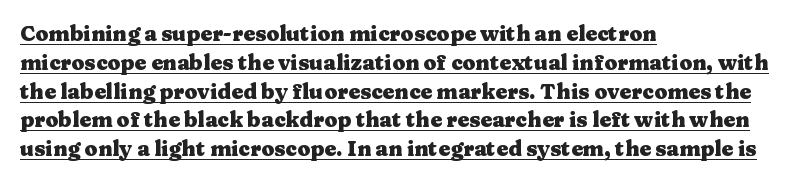
{"italic": "no", "bold": "yes", "underline": "yes", "align": "left", "line_spacing": "normal", "line_spacing_ratio": 1.37, "letter_spacing": "normal", "letter_spacing_em": 0.0, "glyph_px": 21}
